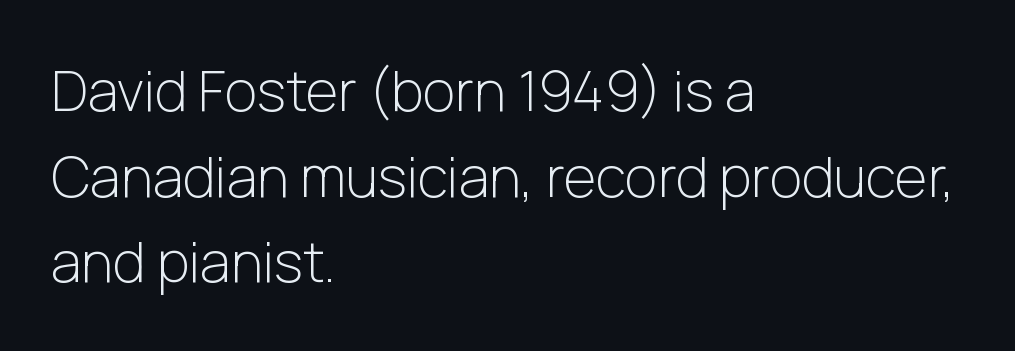
The image shows 56 px light sans-serif type, upright; set left-aligned, normal line spacing (1.53x), normal letter spacing, not underlined; low stroke contrast and a medium x-height.
